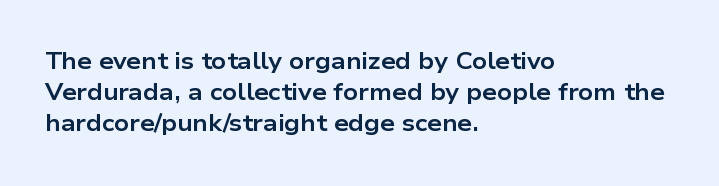
Caption: bold face, heavy strokes. Compared with typical body copy, the letter spacing here is the same. Line starts are locked; line ends wander. The axis of the letterforms is exactly vertical.
